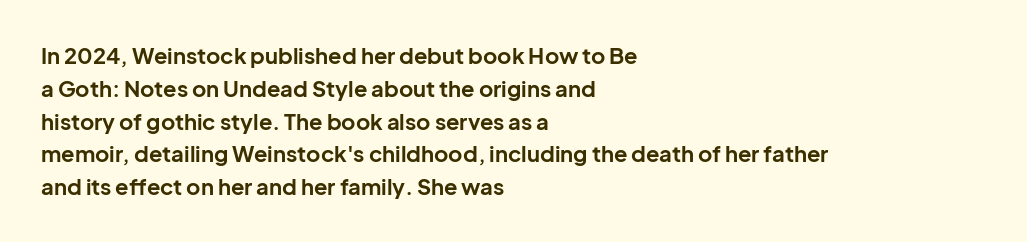
{"italic": "no", "bold": "yes", "underline": "no", "align": "left", "line_spacing": "normal", "line_spacing_ratio": 1.49, "letter_spacing": "normal", "letter_spacing_em": 0.0, "glyph_px": 22}
